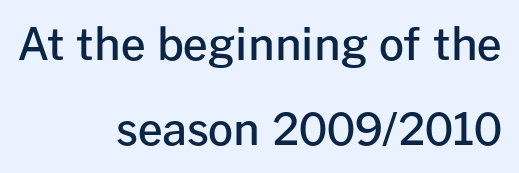
Q: Is the text bold? A: Semi-bold.
Q: Is the text italic (slanted)? A: No, it is upright.
Q: Is the typeface a serif or a sans-serif typeface? A: Sans-serif.
Q: Is the text underlined? A: No.
Q: How is the paragraph aligned? A: Right-aligned.
Q: Is the spacing between letters normal or unusually wide? A: Normal.
Q: Is the spacing between lines tight, normal or loose? A: Loose.
Q: Width (condensed, normal, or wide)? A: Normal.
Q: Stroke contrast? A: Low.
Q: x-height? A: Medium.
Q: Monospaced? A: No.
